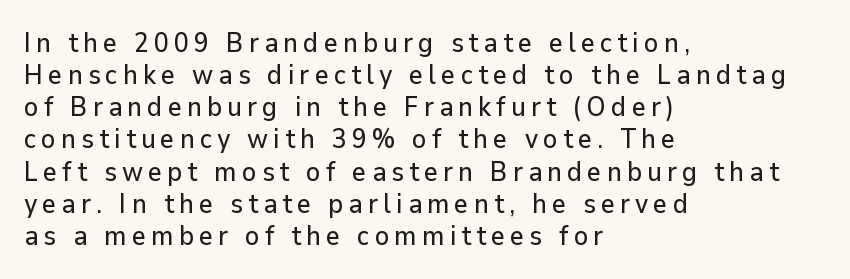
The image shows 27 px text type, upright; set left-aligned, line spacing 1.19x, not underlined.
